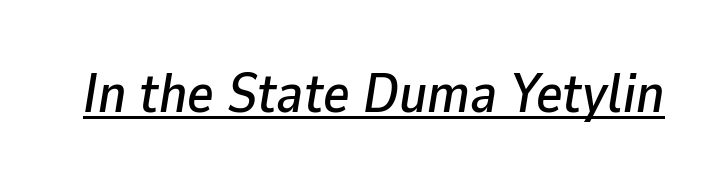
{"italic": "yes", "lean": "right", "slant_degrees": 9, "width": "normal", "stroke_contrast": "low", "x_height": "medium", "monospaced": "no", "underline": "yes", "letter_spacing": "normal", "letter_spacing_em": 0.0, "glyph_px": 56}
